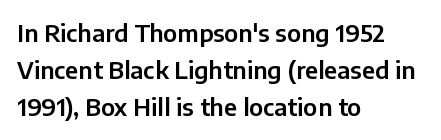
{"italic": "no", "underline": "no", "align": "left", "line_spacing": "normal", "line_spacing_ratio": 1.55, "letter_spacing": "normal", "letter_spacing_em": 0.0, "glyph_px": 24}
